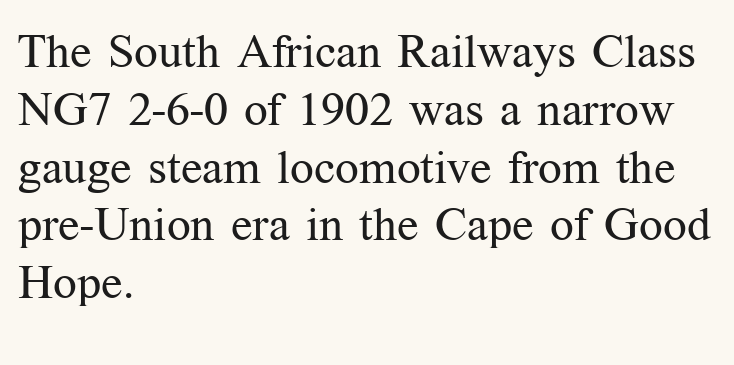
The image shows 47 px regular-weight serif type, upright; set left-aligned, line spacing 1.23x, normal letter spacing, not underlined; medium stroke contrast and a medium x-height.
